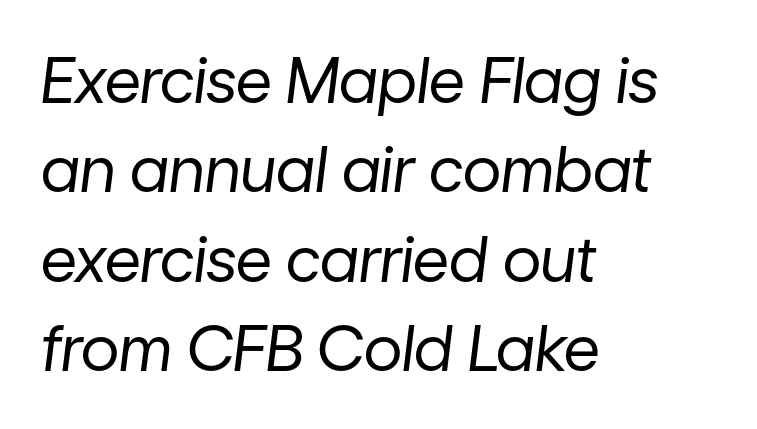
These glyphs show unthickened strokes, regular width or finer. Honestly, the letter spacing is just normal — you wouldn't notice it. Slant detected: the letters are inclined. Unmarked baselines from the first word to the last.
